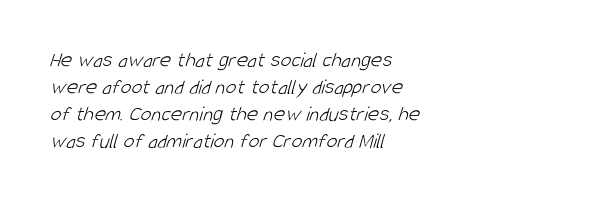
{"bold": "no", "underline": "no", "align": "left", "line_spacing_ratio": 1.23, "letter_spacing": "normal", "letter_spacing_em": 0.0, "glyph_px": 22}
